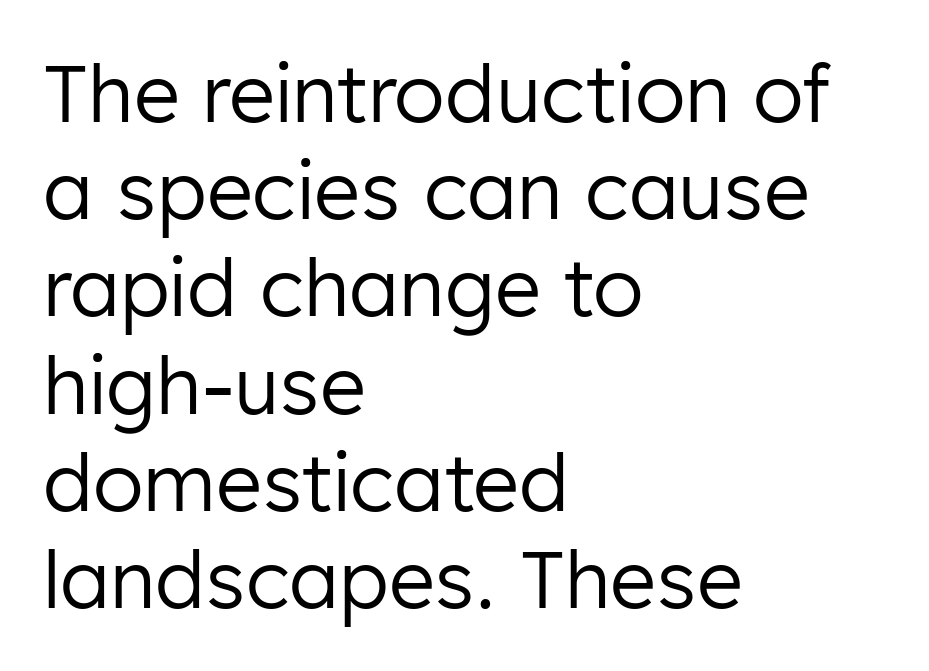
The image shows 79 px regular-weight sans-serif type, upright; set left-aligned, line spacing 1.23x, normal letter spacing, not underlined; low stroke contrast and a medium x-height.
